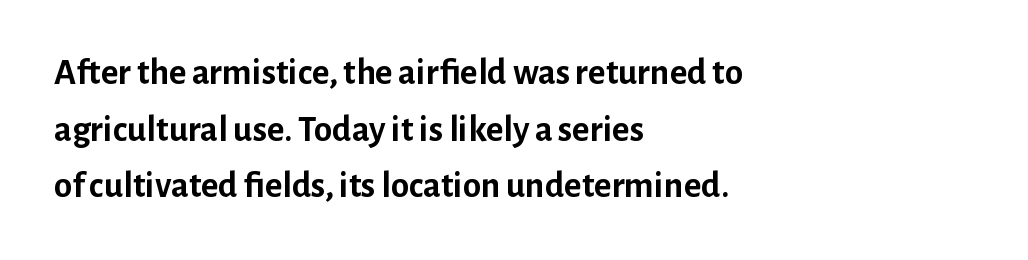
Q: Is the text bold? A: Yes.
Q: Is the text italic (slanted)? A: No, it is upright.
Q: Is the typeface a serif or a sans-serif typeface? A: Sans-serif.
Q: Is the text underlined? A: No.
Q: How is the paragraph aligned? A: Left-aligned.
Q: Is the spacing between letters normal or unusually wide? A: Normal.
Q: Is the spacing between lines tight, normal or loose? A: Normal.
Q: Width (condensed, normal, or wide)? A: Normal.
Q: Stroke contrast? A: Low.
Q: x-height? A: Medium.
Q: Monospaced? A: No.
